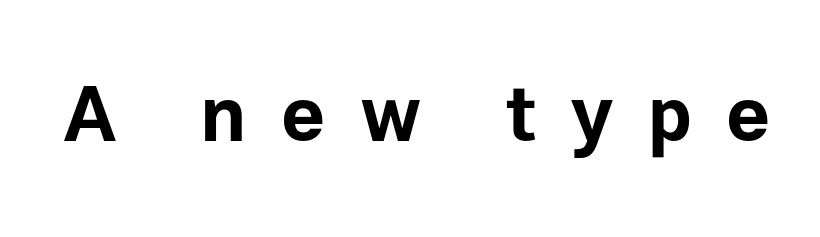
The image shows 77 px bold sans-serif type, upright; set unusually wide letter spacing (+0.45 em), not underlined; low stroke contrast and a medium x-height.
